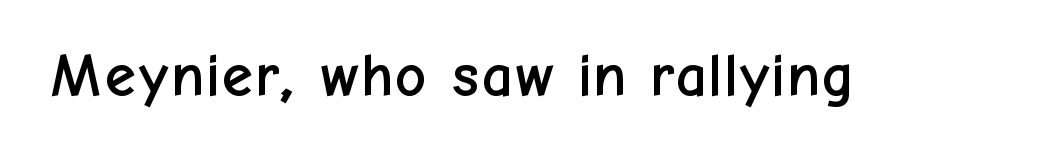
{"serif": "no", "italic": "no", "width": "normal", "stroke_contrast": "low", "x_height": "medium", "monospaced": "no", "underline": "no", "letter_spacing": "normal", "letter_spacing_em": 0.0, "glyph_px": 62}
